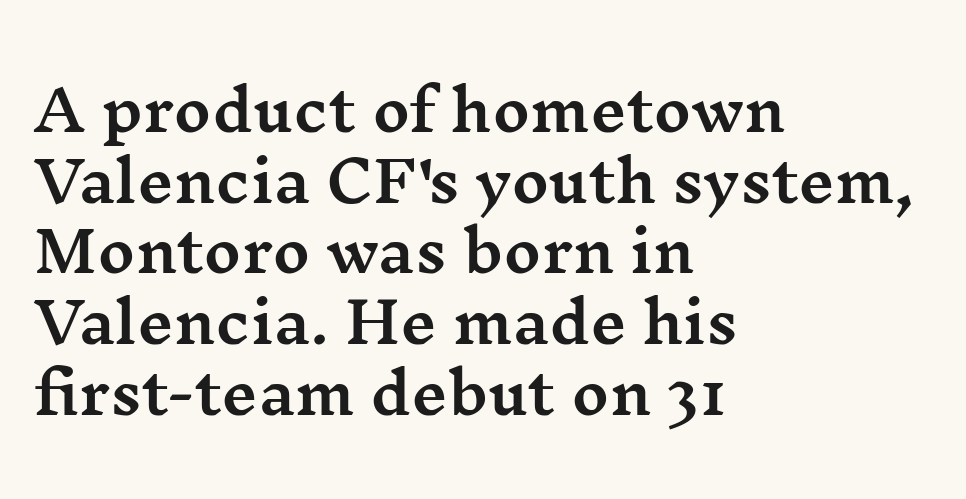
Q: Is the text italic (slanted)? A: No, it is upright.
Q: Is the typeface a serif or a sans-serif typeface? A: Serif.
Q: Is the text underlined? A: No.
Q: How is the paragraph aligned? A: Left-aligned.
Q: Is the spacing between letters normal or unusually wide? A: Normal.
Q: Width (condensed, normal, or wide)? A: Wide.
Q: Stroke contrast? A: Medium.
Q: x-height? A: Medium.
Q: Monospaced? A: No.
